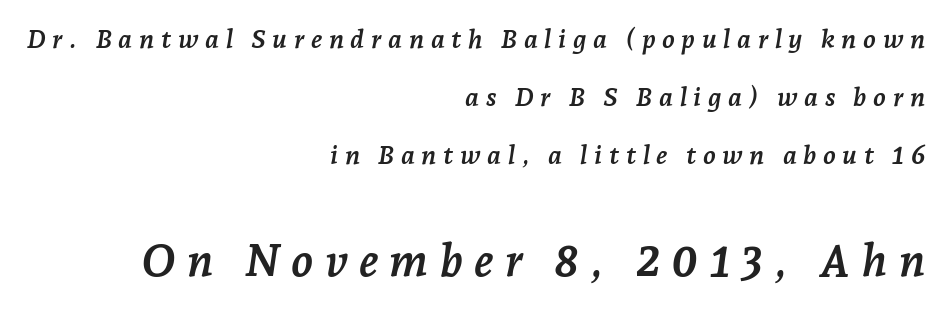
The image shows 45 px semibold serif type, italic (leaning right); set right-aligned, loose line spacing (2.23x), unusually wide letter spacing (+0.25 em), not underlined; the second (bottom) block is 1.73x larger; low stroke contrast and a medium x-height.
